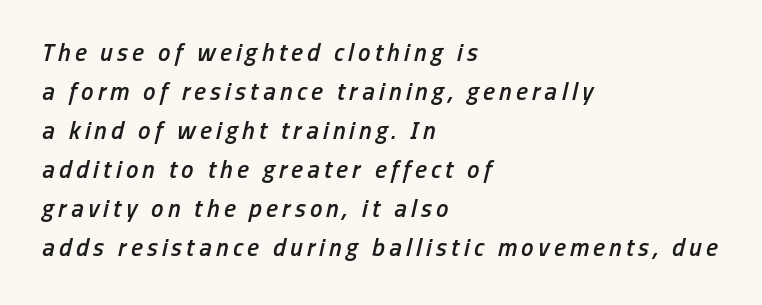
Q: Is the text bold? A: Semi-bold.
Q: Is the text italic (slanted)? A: Yes, it leans right by about 13 degrees.
Q: Is the text underlined? A: No.
Q: How is the paragraph aligned? A: Left-aligned.
Q: Is the spacing between lines tight, normal or loose? A: Normal.
